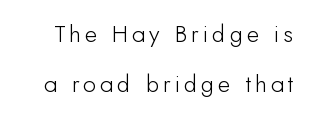
{"italic": "no", "underline": "no", "line_spacing": "loose", "line_spacing_ratio": 2.09, "glyph_px": 24}
